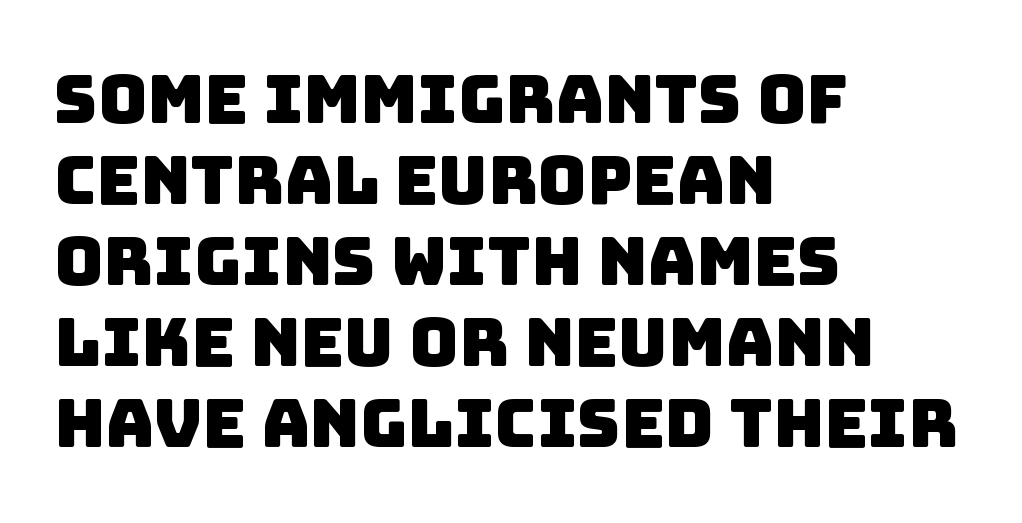
The image shows 67 px sans-serif type; set left-aligned, line spacing 1.21x, normal letter spacing, not underlined; low stroke contrast and a large x-height.
